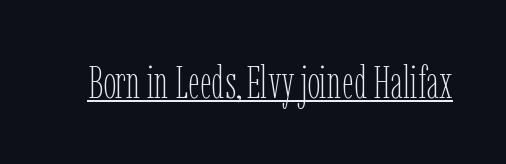
The image shows 46 px thin, condensed type, upright; set normal letter spacing, underlined; low stroke contrast and a medium x-height.
